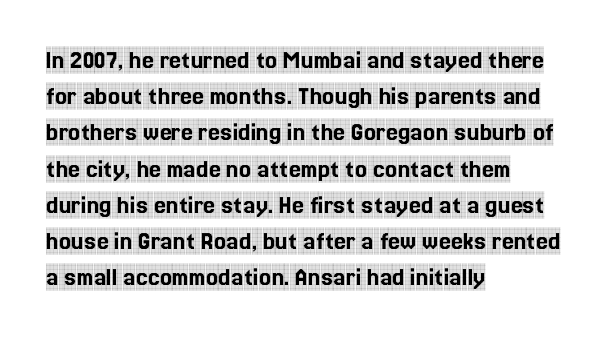
{"italic": "no", "underline": "no", "align": "left", "line_spacing": "normal", "line_spacing_ratio": 1.34, "letter_spacing": "normal", "letter_spacing_em": 0.0, "glyph_px": 27}
